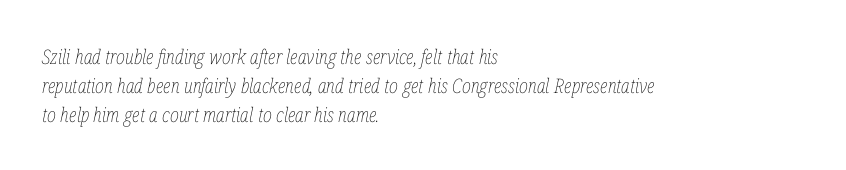
The image shows 20 px text type, italic (leaning right); set left-aligned, normal line spacing (1.45x), normal letter spacing, not underlined.
